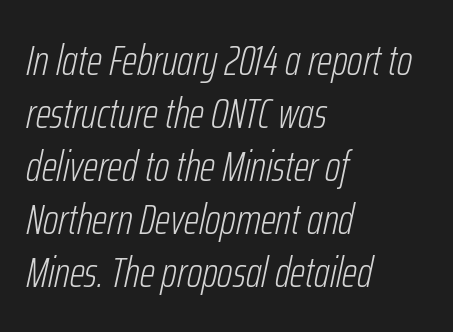
The image shows 43 px light, condensed type, italic (leaning right); set left-aligned, line spacing 1.23x, normal letter spacing, not underlined; low stroke contrast and a medium x-height.
